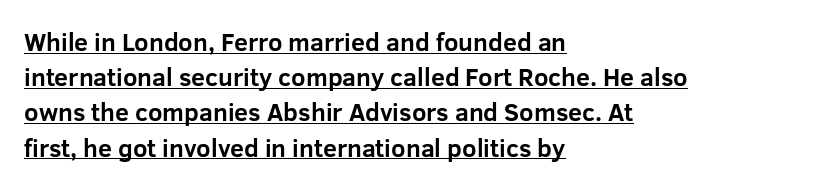
The image shows 25 px bold type, upright; set left-aligned, normal line spacing (1.41x), normal letter spacing, underlined.
